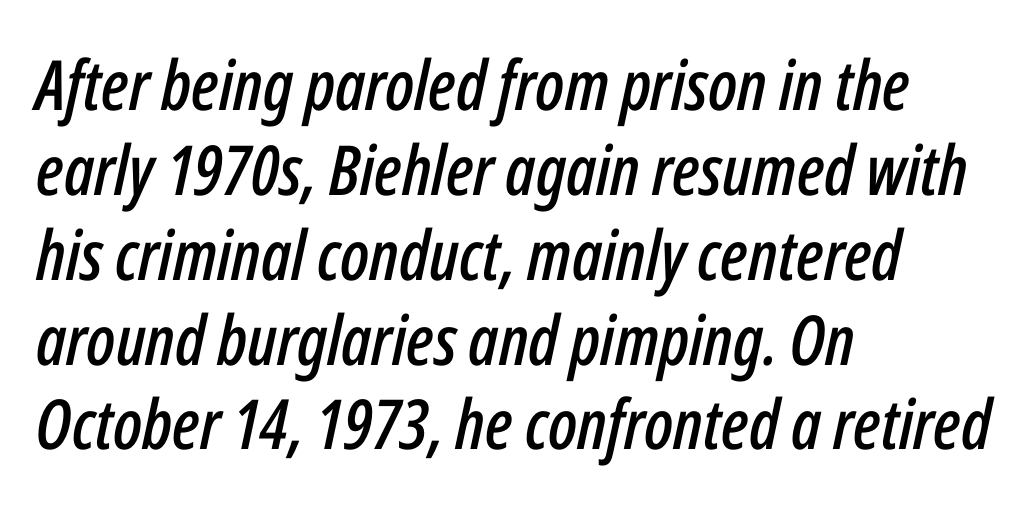
The image shows 69 px condensed type, italic (leaning right); set left-aligned, line spacing 1.23x, normal letter spacing, not underlined; low stroke contrast and a medium x-height.
